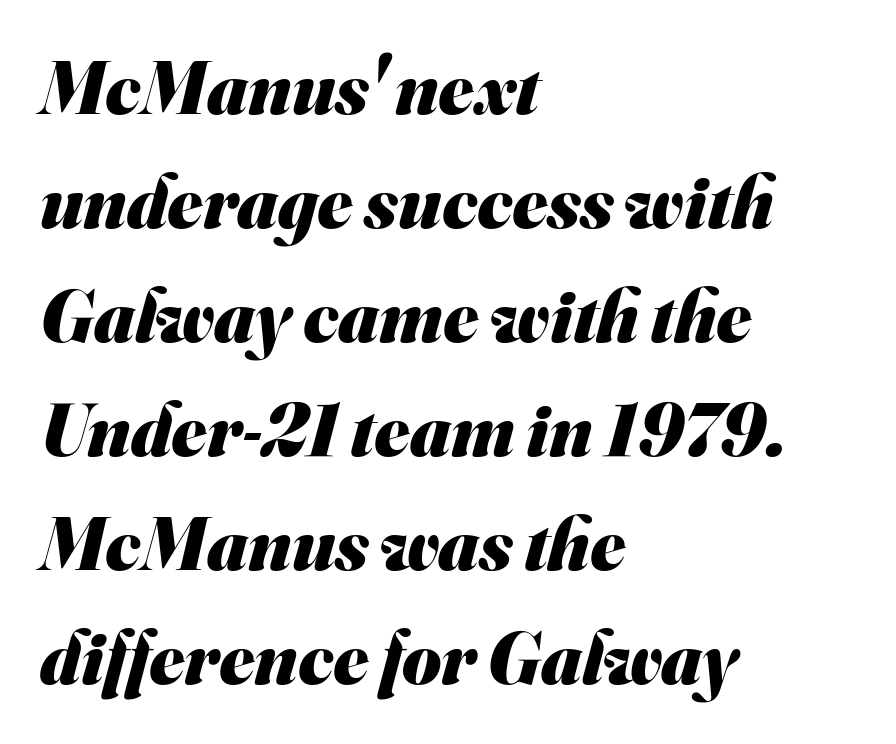
{"serif": "no", "bold": "yes", "weight": "heavy", "width": "normal", "stroke_contrast": "medium", "x_height": "small", "monospaced": "no", "underline": "no", "align": "left", "line_spacing": "normal", "line_spacing_ratio": 1.52, "letter_spacing": "normal", "letter_spacing_em": 0.0, "glyph_px": 75}
